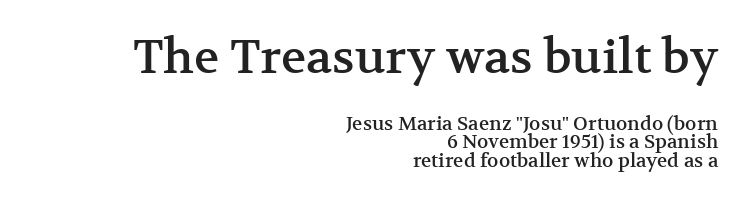
The image shows 47 px serif type, upright; set right-aligned, tight line spacing (0.98x), normal letter spacing, not underlined; the first (top) block is 2.47x larger; medium stroke contrast and a medium x-height.
